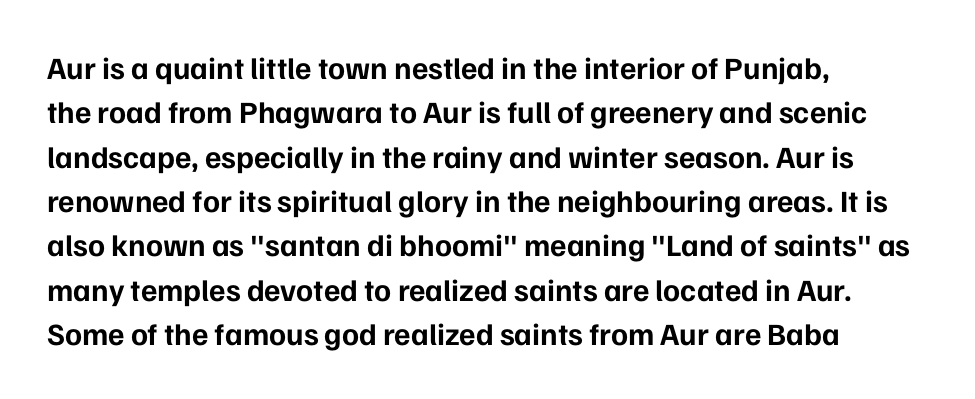
What's the leading like? Ordinary, nothing unusual. These lines were composed using upright roman letters. Nope, no serifs anywhere on these letters. Where is the straight margin? On the left. The rendering uses a bold face; every stroke is thick and dark. Character widths vary here, with narrow letters taking less room than wide ones.
